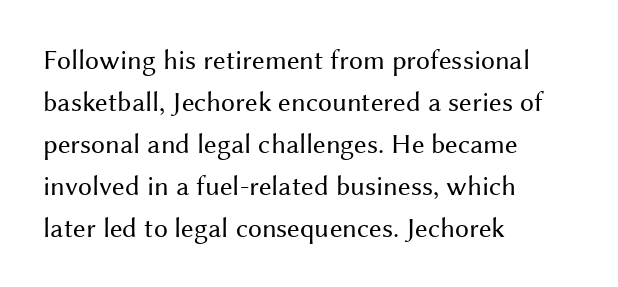
These glyphs show unthickened strokes, regular width or finer. Type style note: lacks serifs. Descenders hang freely into open space. Notice how the stems are strictly vertical — no italics here. You could not count columns in this text — the font is proportionally spaced. These lines sit exactly where default settings would place them.
